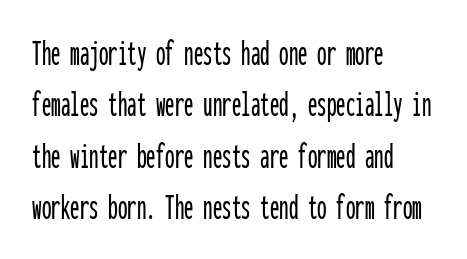
Where is the straight margin? On the left. The letterforms sit shoulder to shoulder at normal distance. Check under the words: just untouched page. This is the regular roman posture of the typeface.
